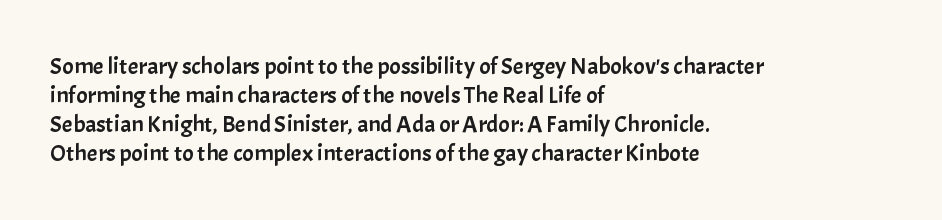
The area under the type is left untouched. Is the block centered? No — it sits flush against the left margin. Default kerning and tracking; the words read as compact shapes. Is there any slant? The stems are plumb.
